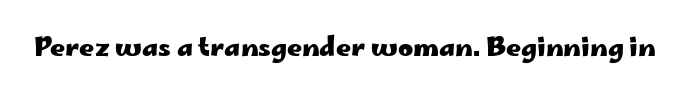
{"italic": "no", "bold": "yes", "underline": "no", "letter_spacing": "normal", "letter_spacing_em": 0.0, "glyph_px": 26}
